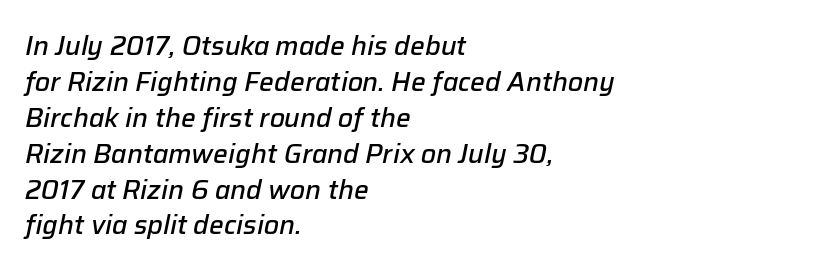
{"italic": "yes", "lean": "right", "slant_degrees": 12, "bold": "semi", "underline": "no", "align": "left", "line_spacing": "normal", "line_spacing_ratio": 1.38, "letter_spacing": "normal", "letter_spacing_em": 0.0, "glyph_px": 26}
